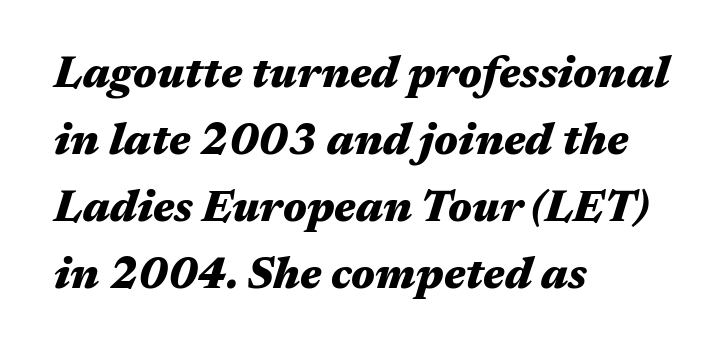
Each letter keeps its own natural width here, so spacing adapts to shape. A typesetter would mark this as italic. Typesetter's note: full bold, strokes at maximum text heaviness. Reading down the column, the eye jumps a familiar distance to each next line. Visually the block forms a straight wall on the left and a jagged coastline on the right. Nobody drew a line under any word here.
